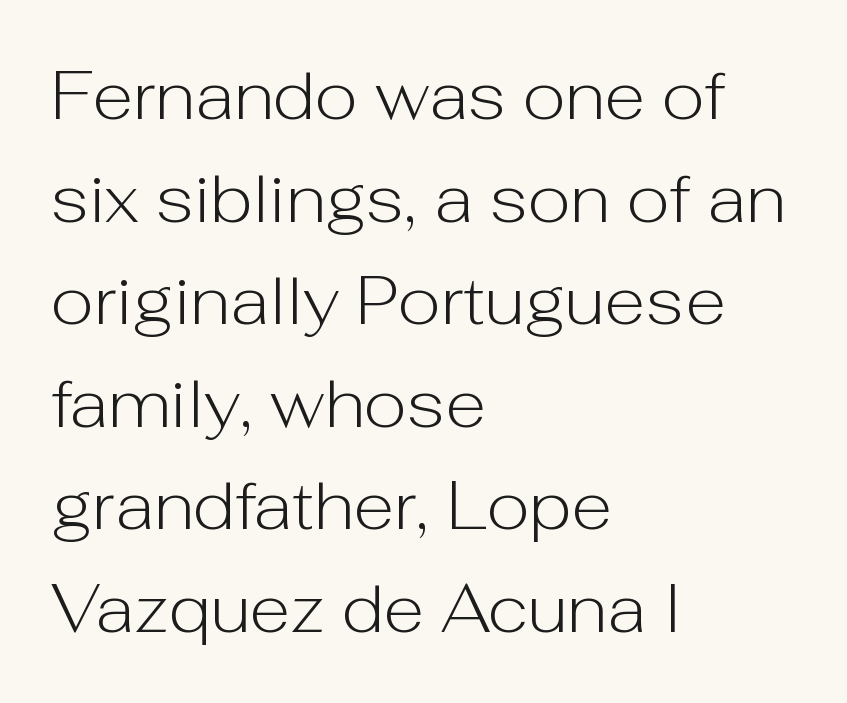
Q: Is the text bold? A: No.
Q: Is the text italic (slanted)? A: No, it is upright.
Q: Is the typeface a serif or a sans-serif typeface? A: Sans-serif.
Q: Is the text underlined? A: No.
Q: How is the paragraph aligned? A: Left-aligned.
Q: Is the spacing between letters normal or unusually wide? A: Normal.
Q: Is the spacing between lines tight, normal or loose? A: Normal.
Q: Width (condensed, normal, or wide)? A: Normal.
Q: Stroke contrast? A: Low.
Q: x-height? A: Medium.
Q: Monospaced? A: No.
